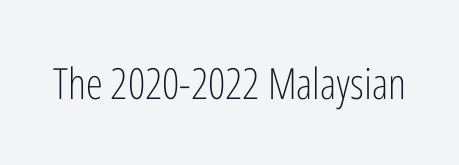
Descender tails drop into unmarked territory. A typesetter would call this proportional, since set widths differ per character. The lettering holds an erect, upright posture throughout. The typeface chosen for these lines omits serifs. Ink coverage per letter is moderate at most.
